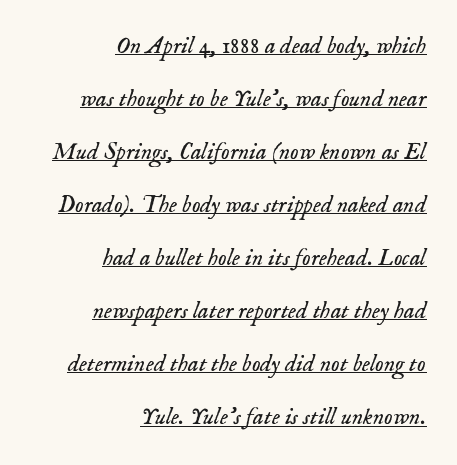
Widely set lines give the paragraph a tall, airy silhouette. Like a heading marked for emphasis, these lines bear an underscore. Weight: in the light-to-regular range. In terms of letterspacing, this is plain default setting. Style check: oblique. The rag falls on the left side of this text block.
